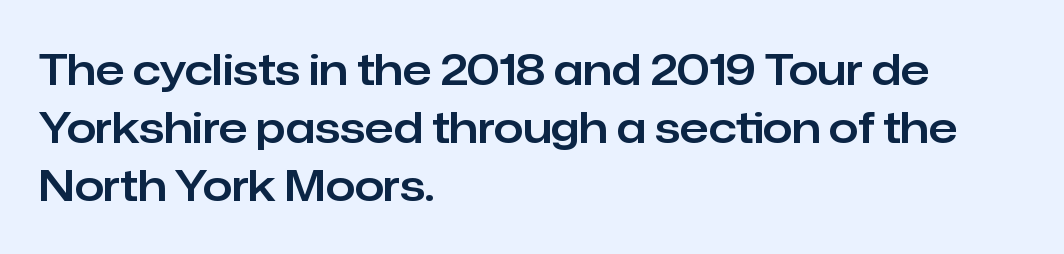
{"serif": "no", "italic": "no", "width": "normal", "stroke_contrast": "low", "x_height": "medium", "monospaced": "no", "underline": "no", "align": "left", "line_spacing": "normal", "line_spacing_ratio": 1.38, "letter_spacing": "normal", "letter_spacing_em": 0.0, "glyph_px": 42}
